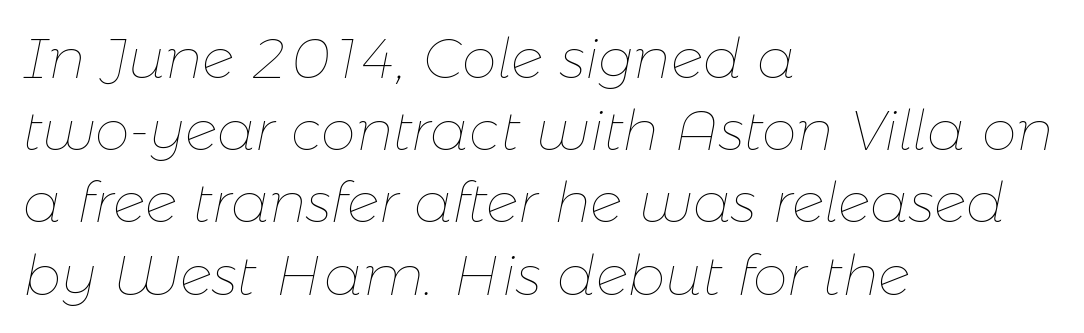
The image shows 56 px thin type, italic (leaning right); set left-aligned, normal line spacing (1.29x), normal letter spacing, not underlined; low stroke contrast and a medium x-height.
